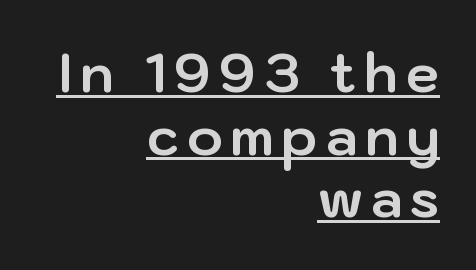
Q: Is the text bold? A: Yes.
Q: Is the text italic (slanted)? A: No, it is upright.
Q: Is the typeface a serif or a sans-serif typeface? A: Sans-serif.
Q: Is the text underlined? A: Yes.
Q: How is the paragraph aligned? A: Right-aligned.
Q: Width (condensed, normal, or wide)? A: Normal.
Q: Stroke contrast? A: Low.
Q: x-height? A: Medium.
Q: Monospaced? A: No.
